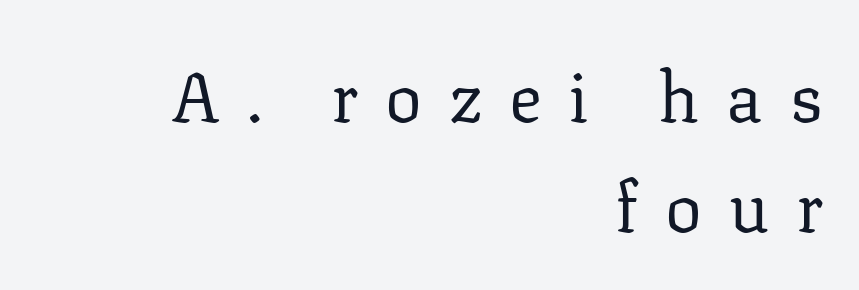
The image shows 69 px regular-weight serif type, upright; set right-aligned, normal line spacing (1.59x), unusually wide letter spacing (+0.39 em), not underlined; low stroke contrast and a medium x-height.
